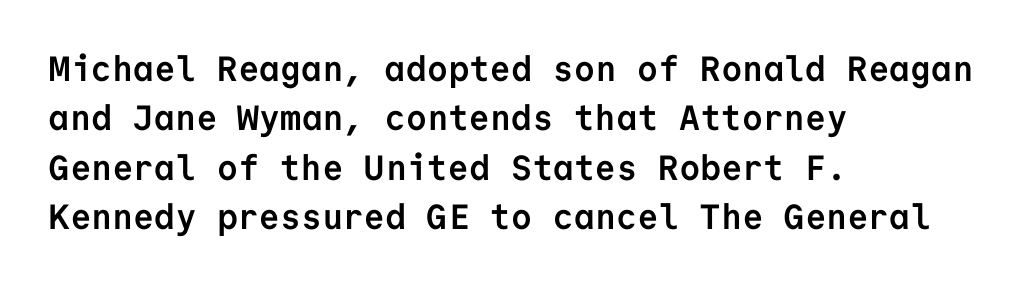
The image shows 35 px semibold sans-serif type, upright, monospaced; set left-aligned, normal line spacing (1.41x), normal letter spacing, not underlined; low stroke contrast and a medium x-height.
